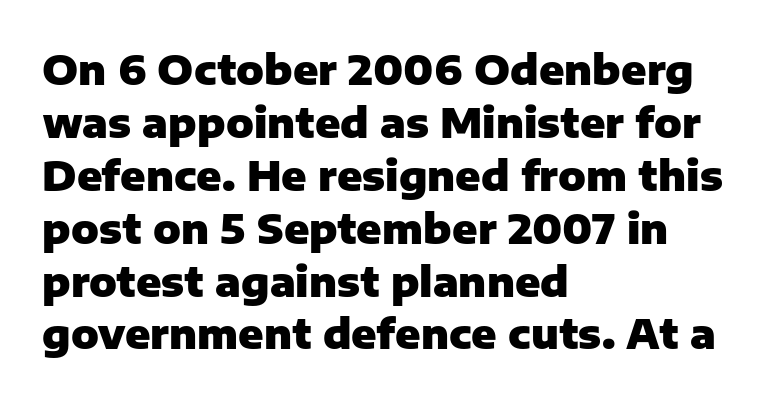
{"serif": "no", "italic": "no", "bold": "yes", "weight": "heavy", "width": "normal", "stroke_contrast": "low", "x_height": "medium", "monospaced": "no", "underline": "no", "align": "left", "line_spacing": "normal", "line_spacing_ratio": 1.29, "letter_spacing": "normal", "letter_spacing_em": 0.0, "glyph_px": 41}
